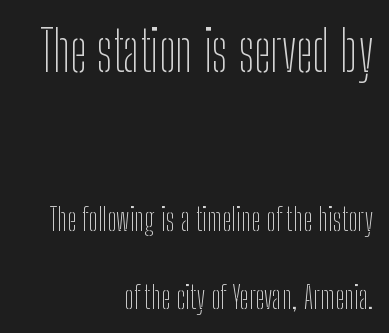
Q: Is the text bold? A: No.
Q: Is the text italic (slanted)? A: No, it is upright.
Q: Is the typeface a serif or a sans-serif typeface? A: Sans-serif.
Q: Is the text underlined? A: No.
Q: How is the paragraph aligned? A: Right-aligned.
Q: Is the spacing between letters normal or unusually wide? A: Normal.
Q: Is the spacing between lines tight, normal or loose? A: Loose.
Q: Which block of text is set in a larger size, the first (top) or the second (bottom)? A: The first (top) one.
Q: Width (condensed, normal, or wide)? A: Condensed.
Q: Stroke contrast? A: Low.
Q: x-height? A: Medium.
Q: Monospaced? A: No.
